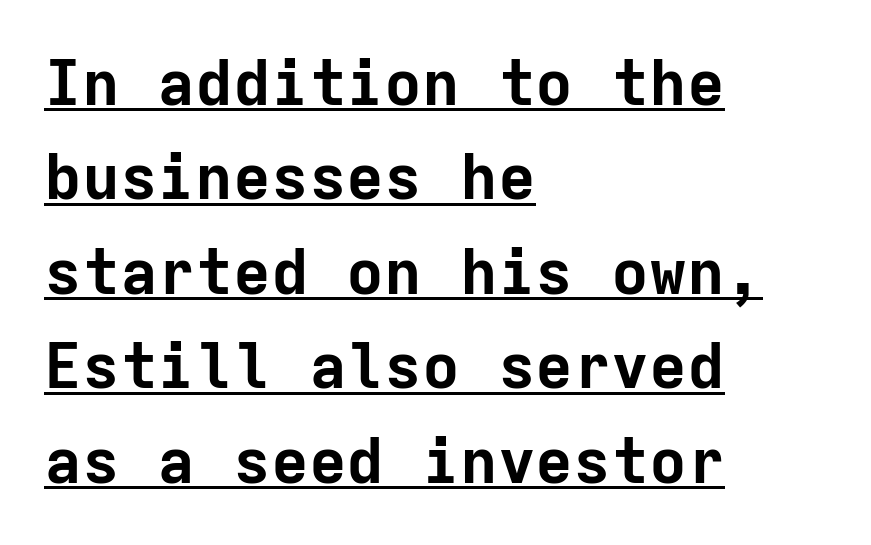
{"serif": "no", "italic": "no", "bold": "yes", "weight": "bold", "width": "normal", "stroke_contrast": "low", "x_height": "medium", "monospaced": "yes", "underline": "yes", "align": "left", "line_spacing": "normal", "line_spacing_ratio": 1.5, "letter_spacing": "normal", "letter_spacing_em": 0.0, "glyph_px": 63}
